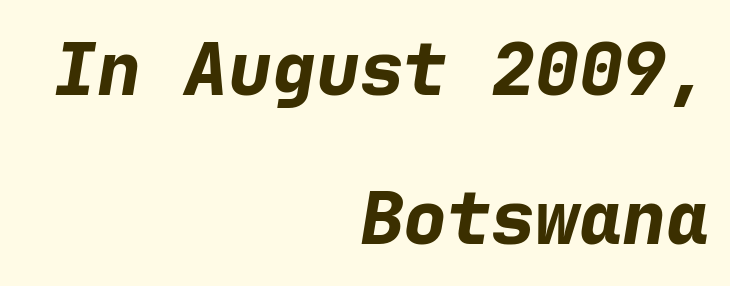
Q: Is the text bold? A: Yes.
Q: Is the text italic (slanted)? A: Yes, it leans right by about 9 degrees.
Q: Is the text underlined? A: No.
Q: How is the paragraph aligned? A: Right-aligned.
Q: Is the spacing between letters normal or unusually wide? A: Normal.
Q: Is the spacing between lines tight, normal or loose? A: Loose.
Q: Width (condensed, normal, or wide)? A: Normal.
Q: Stroke contrast? A: Low.
Q: x-height? A: Medium.
Q: Monospaced? A: Yes.
